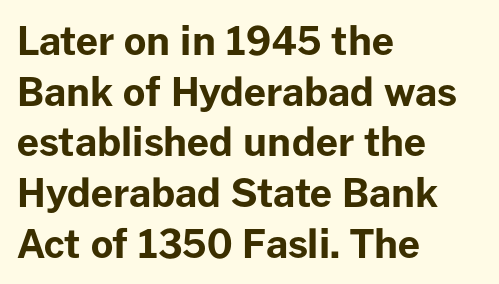
The image shows 39 px bold sans-serif type, upright; set left-aligned, normal line spacing (1.3x), normal letter spacing, not underlined; low stroke contrast and a medium x-height.
